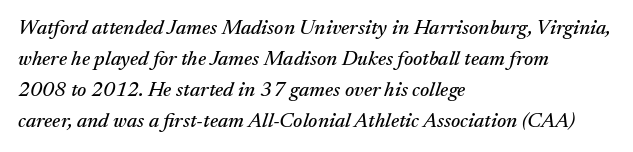
The image shows 21 px text type, italic (leaning right); set left-aligned, normal line spacing (1.48x), normal letter spacing, not underlined.
